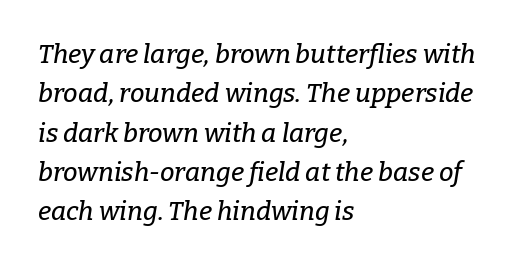
The image shows 26 px text type, italic (leaning right); set left-aligned, normal line spacing (1.51x), normal letter spacing, not underlined.
